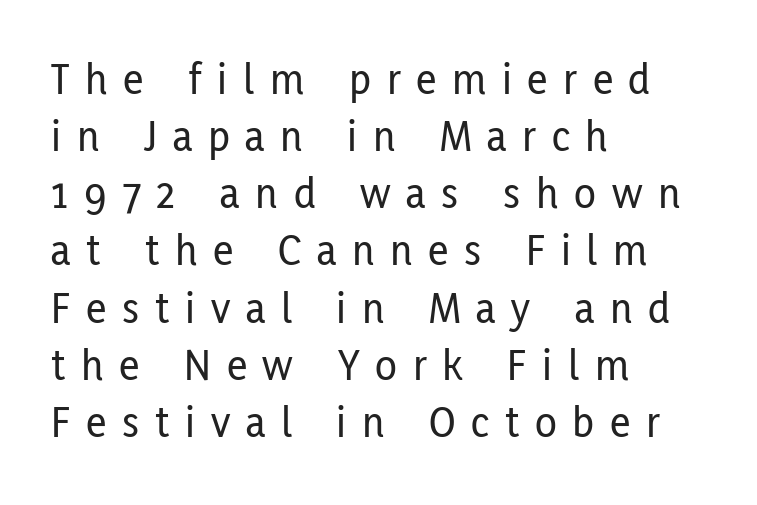
{"serif": "no", "italic": "no", "width": "condensed", "stroke_contrast": "low", "x_height": "medium", "monospaced": "no", "underline": "no", "align": "left", "line_spacing": "normal", "line_spacing_ratio": 1.27, "letter_spacing": "wide", "letter_spacing_em": 0.35, "glyph_px": 45}
